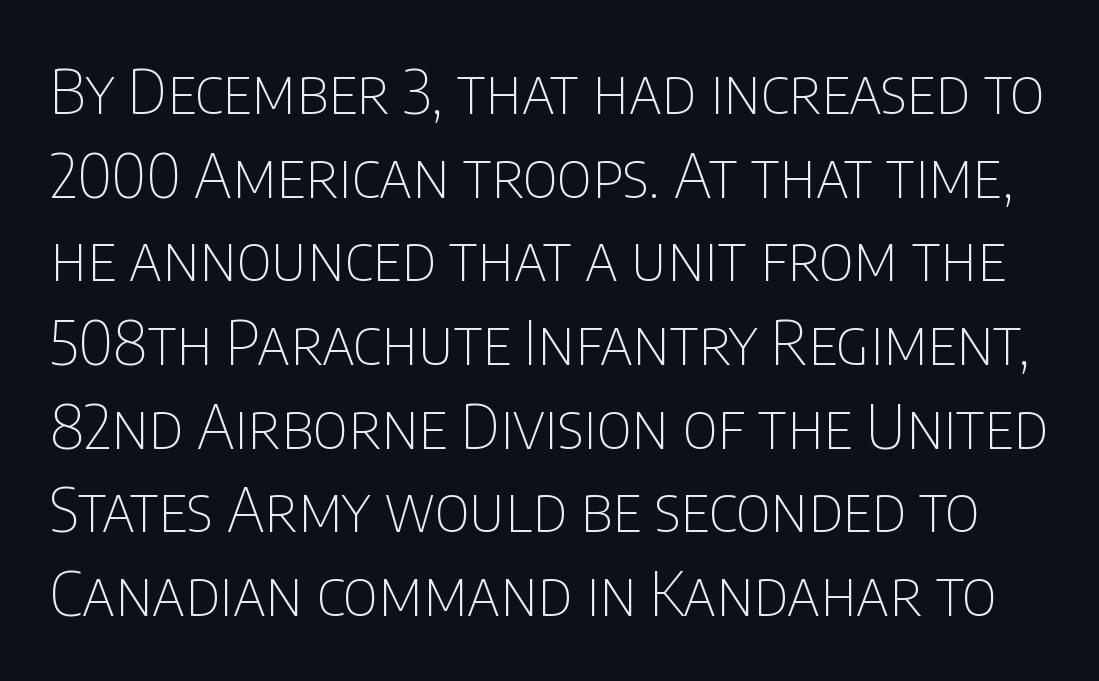
The image shows 62 px thin, condensed sans-serif type, upright; set normal line spacing (1.35x), normal letter spacing, not underlined; low stroke contrast and a large x-height.
